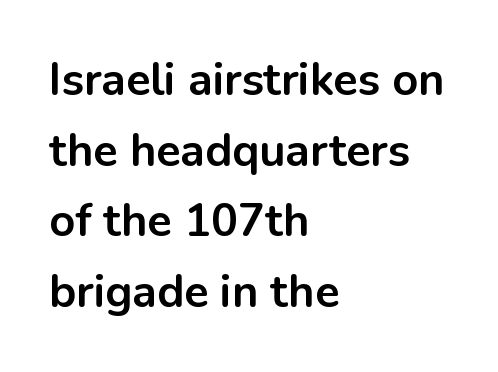
{"serif": "no", "italic": "no", "bold": "yes", "weight": "bold", "width": "normal", "stroke_contrast": "low", "x_height": "medium", "monospaced": "no", "underline": "no", "align": "left", "line_spacing": "normal", "line_spacing_ratio": 1.57, "letter_spacing": "normal", "letter_spacing_em": 0.0, "glyph_px": 45}
